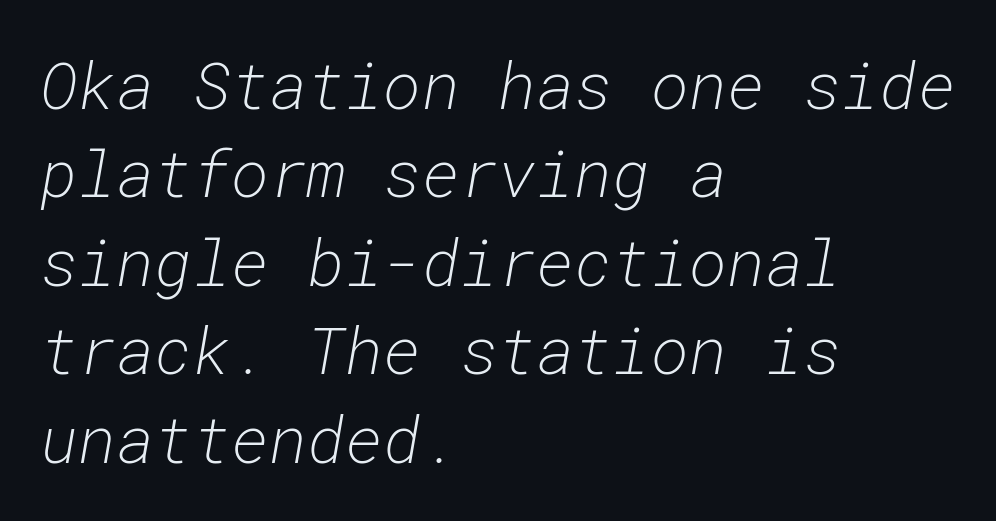
The image shows 65 px light type, italic (leaning right), monospaced; set left-aligned, normal line spacing (1.36x), normal letter spacing, not underlined; low stroke contrast and a medium x-height.
